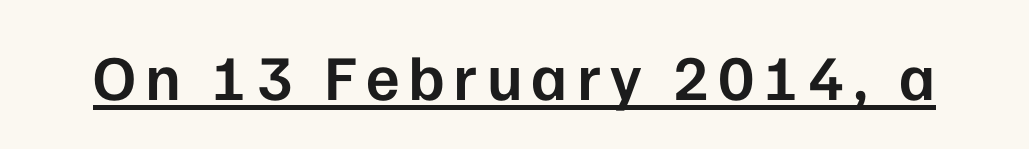
The image shows 64 px semibold sans-serif type, upright; set underlined; low stroke contrast and a medium x-height.
